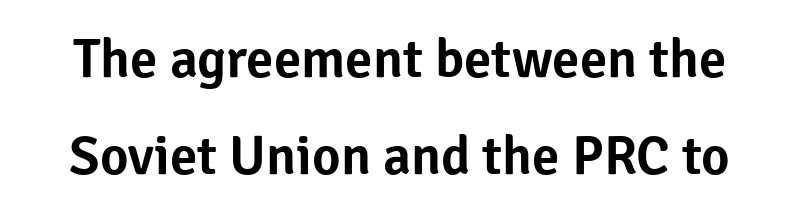
{"serif": "no", "italic": "no", "width": "normal", "stroke_contrast": "low", "x_height": "medium", "monospaced": "no", "underline": "no", "line_spacing_ratio": 1.77, "letter_spacing": "normal", "letter_spacing_em": 0.0, "glyph_px": 55}
